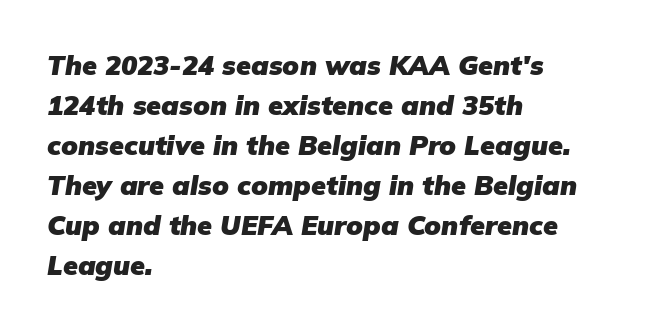
The image shows 27 px bold type, italic (leaning right); set left-aligned, normal line spacing (1.48x), normal letter spacing, not underlined.
